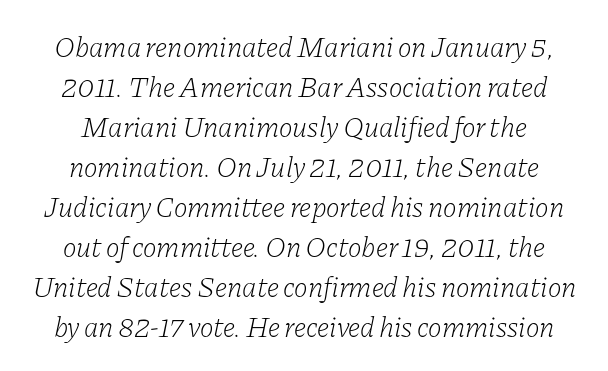
The typography opts for an oblique posture over an upright one. Horizontal bands of white between lines are of average thickness. The foot of each line stays bare and open. Typeset on center — no edge is straight.
